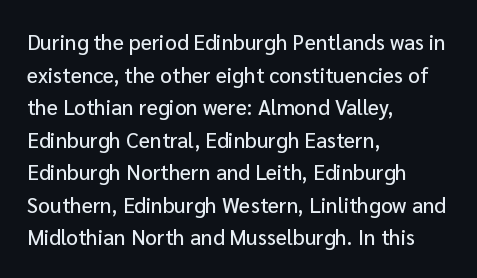
The image shows 21 px text type, upright; set left-aligned, normal line spacing (1.55x), normal letter spacing, not underlined.
